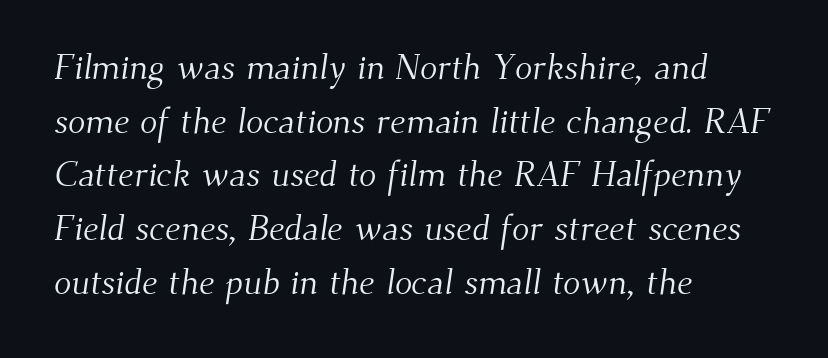
The text was rendered using a seriffed face with decorative stroke endings. A typesetter would call this proportional, since set widths differ per character. The space directly below the letters is spotless. A typesetter would call this leading conventional body-copy spacing. Observe the ordinary spacing: letters are neighbours, not strangers. Line beginnings align vertically; line endings do not.
